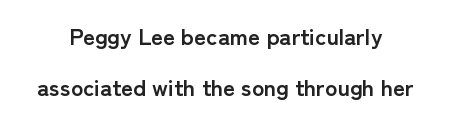
Q: Is the text bold? A: Yes.
Q: Is the text italic (slanted)? A: No, it is upright.
Q: Is the text underlined? A: No.
Q: Is the spacing between letters normal or unusually wide? A: Normal.
Q: Is the spacing between lines tight, normal or loose? A: Loose.
